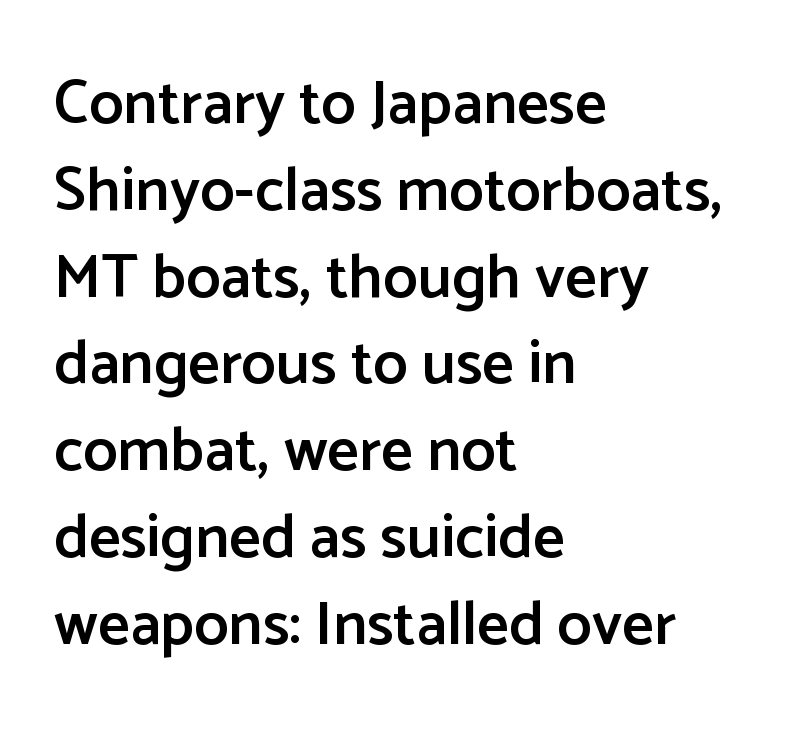
The text block is weighted toward the left margin, trailing off unevenly rightward. Examine the stroke ends and you'll find no serifs. A typesetter would mark this as roman, not italic. What weight is shown? A semibold, between regular and bold. What stands out about the letter spacing? Nothing — it is the standard amount.
